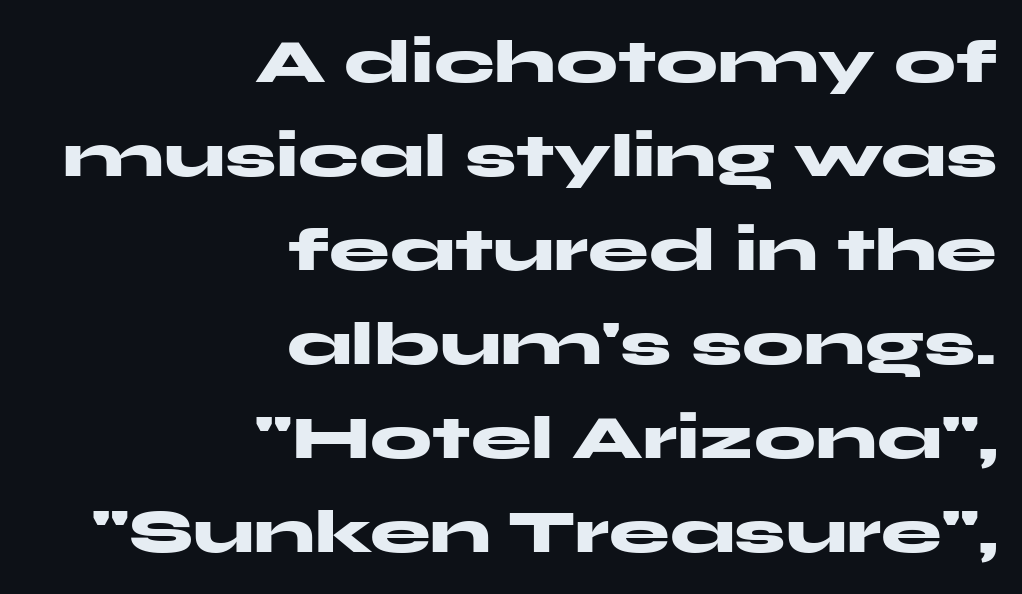
The image shows 61 px heavy, wide sans-serif type, upright; set right-aligned, normal line spacing (1.54x), normal letter spacing, not underlined; medium stroke contrast and a medium x-height.
